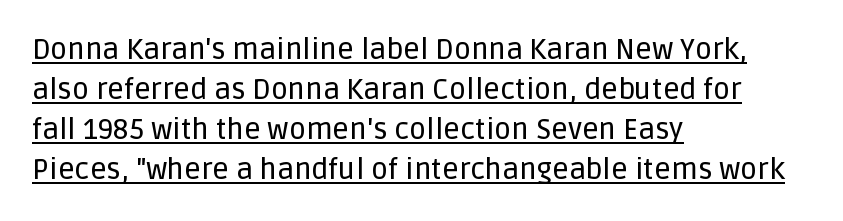
Q: Is the text italic (slanted)? A: No, it is upright.
Q: Is the typeface a serif or a sans-serif typeface? A: Sans-serif.
Q: Is the text underlined? A: Yes.
Q: How is the paragraph aligned? A: Left-aligned.
Q: Is the spacing between letters normal or unusually wide? A: Normal.
Q: Is the spacing between lines tight, normal or loose? A: Normal.
Q: Width (condensed, normal, or wide)? A: Normal.
Q: Stroke contrast? A: Low.
Q: x-height? A: Large.
Q: Monospaced? A: No.
